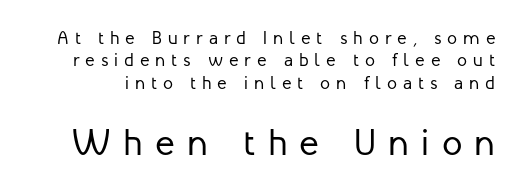
Q: Is the text bold? A: No.
Q: Is the text italic (slanted)? A: No, it is upright.
Q: Is the typeface a serif or a sans-serif typeface? A: Sans-serif.
Q: Is the text underlined? A: No.
Q: Is the spacing between letters normal or unusually wide? A: Unusually wide.
Q: Is the spacing between lines tight, normal or loose? A: Normal.
Q: Which block of text is set in a larger size, the first (top) or the second (bottom)? A: The second (bottom) one.
Q: Width (condensed, normal, or wide)? A: Normal.
Q: Stroke contrast? A: Low.
Q: x-height? A: Medium.
Q: Monospaced? A: No.
